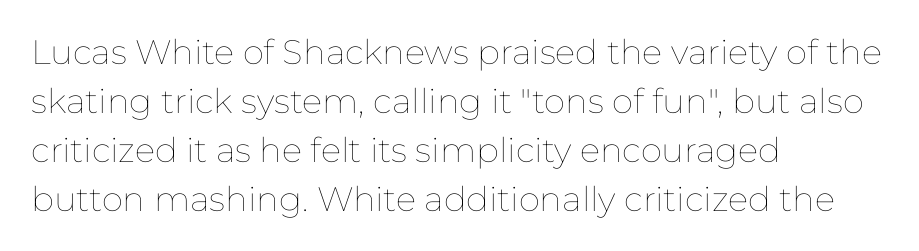
Q: Is the text bold? A: No.
Q: Is the text italic (slanted)? A: No, it is upright.
Q: Is the text underlined? A: No.
Q: How is the paragraph aligned? A: Left-aligned.
Q: Is the spacing between letters normal or unusually wide? A: Normal.
Q: Is the spacing between lines tight, normal or loose? A: Normal.
Q: Width (condensed, normal, or wide)? A: Normal.
Q: Stroke contrast? A: Low.
Q: x-height? A: Medium.
Q: Monospaced? A: No.
